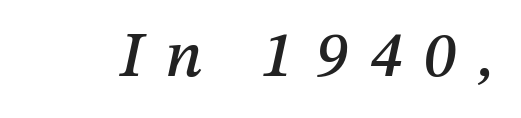
The image shows 65 px text type, italic (leaning right); set unusually wide letter spacing (+0.34 em), not underlined; medium stroke contrast and a medium x-height.
